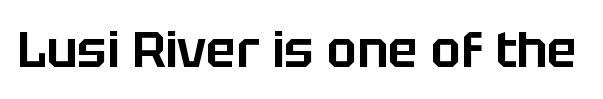
Q: Is the text italic (slanted)? A: No, it is upright.
Q: Is the typeface a serif or a sans-serif typeface? A: Sans-serif.
Q: Is the text underlined? A: No.
Q: Is the spacing between letters normal or unusually wide? A: Normal.
Q: Width (condensed, normal, or wide)? A: Normal.
Q: Stroke contrast? A: Low.
Q: x-height? A: Large.
Q: Monospaced? A: No.
